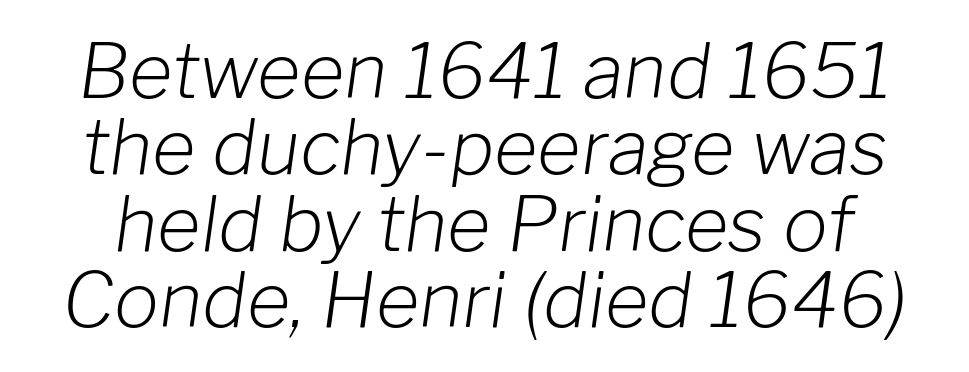
{"italic": "yes", "lean": "right", "slant_degrees": 8, "bold": "no", "weight": "light", "width": "normal", "stroke_contrast": "low", "x_height": "medium", "monospaced": "no", "underline": "no", "line_spacing": "tight", "line_spacing_ratio": 1.02, "letter_spacing": "normal", "letter_spacing_em": 0.0, "glyph_px": 75}
